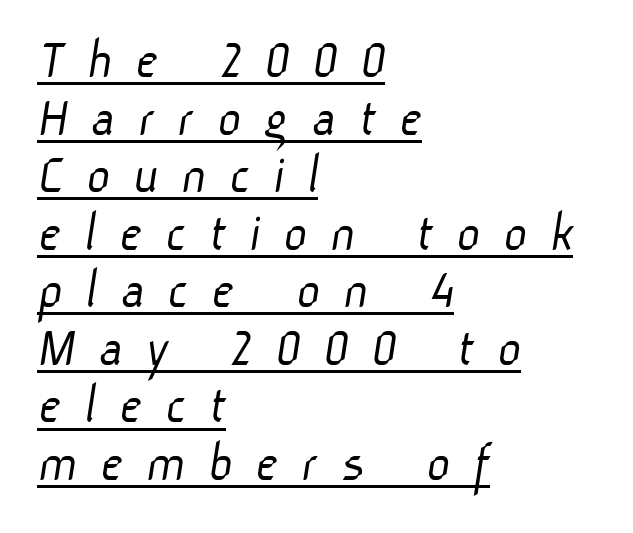
Heaviness? Minimal to ordinary, like unemphasized prose. Emphasis is given by a line drawn under the lettering. There is plenty of visible air inserted between adjacent glyphs. The face used here is a sans, in the tradition of grotesques and geometrics.
